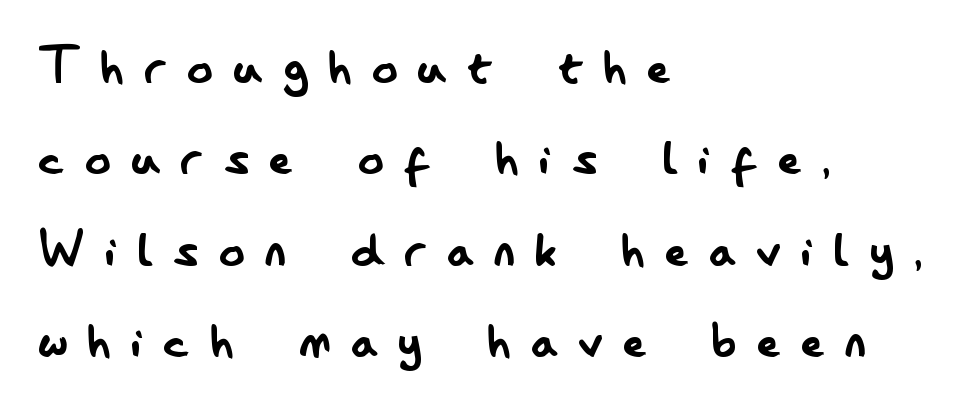
{"serif": "no", "italic": "no", "bold": "no", "weight": "regular", "width": "condensed", "stroke_contrast": "low", "x_height": "small", "monospaced": "no", "underline": "no", "align": "left", "line_spacing": "normal", "line_spacing_ratio": 1.45, "letter_spacing": "wide", "letter_spacing_em": 0.33, "glyph_px": 63}
